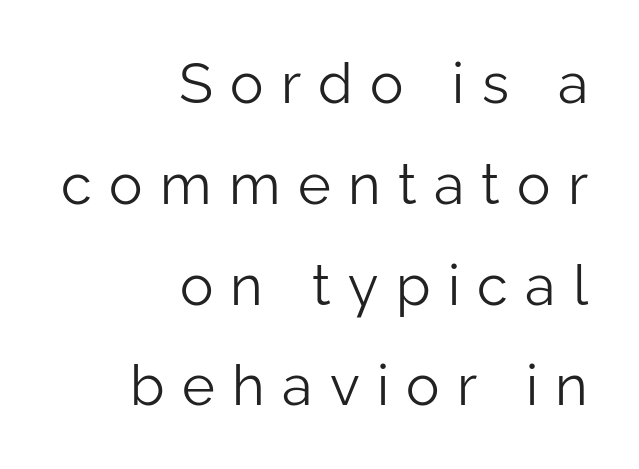
Q: Is the text bold? A: No.
Q: Is the text italic (slanted)? A: No, it is upright.
Q: Is the typeface a serif or a sans-serif typeface? A: Sans-serif.
Q: Is the text underlined? A: No.
Q: How is the paragraph aligned? A: Right-aligned.
Q: Is the spacing between letters normal or unusually wide? A: Unusually wide.
Q: Width (condensed, normal, or wide)? A: Normal.
Q: Stroke contrast? A: Low.
Q: x-height? A: Medium.
Q: Monospaced? A: No.
